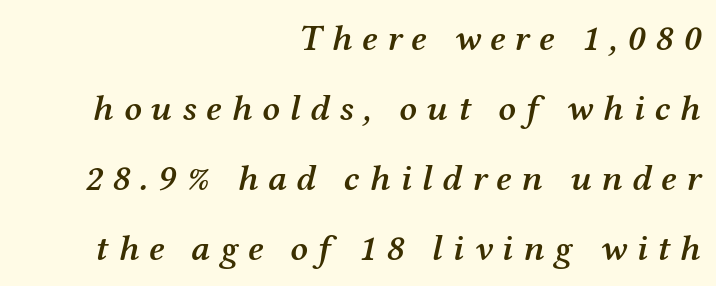
The passage shown has open, widely tracked lettering throughout. Are there feet on the stems? There are — it's a serif. Slant detected: the letters are inclined. Decoration check: the copy has no underline. Which margin do the lines hug? The right one — the left edge is uneven.
